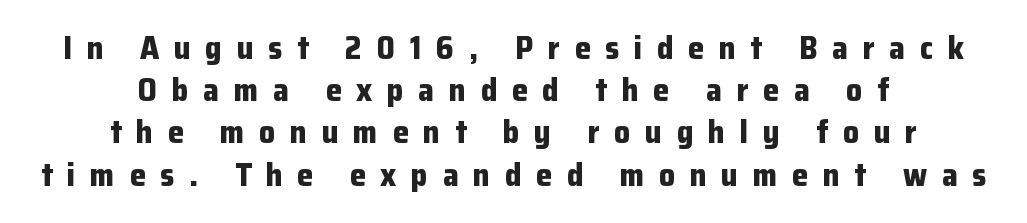
Q: Is the text bold? A: Yes.
Q: Is the text italic (slanted)? A: No, it is upright.
Q: Is the typeface a serif or a sans-serif typeface? A: Sans-serif.
Q: Is the text underlined? A: No.
Q: How is the paragraph aligned? A: Centered.
Q: Is the spacing between letters normal or unusually wide? A: Unusually wide.
Q: Is the spacing between lines tight, normal or loose? A: Normal.
Q: Width (condensed, normal, or wide)? A: Normal.
Q: Stroke contrast? A: Low.
Q: x-height? A: Medium.
Q: Monospaced? A: No.
